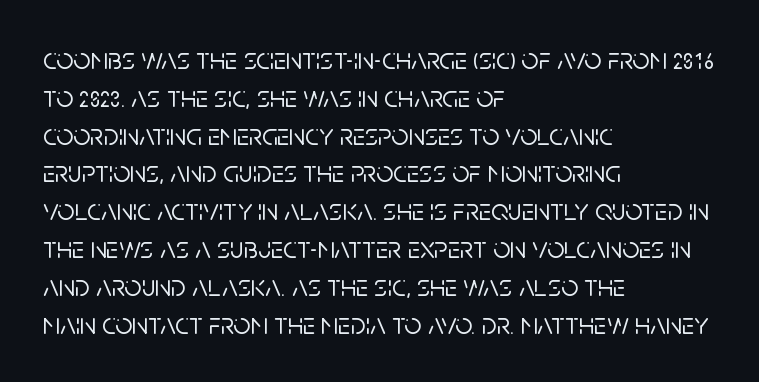
Left-aligned paragraph, ragged on the right. You could not count columns in this text — the font is proportionally spaced. Any mark beneath the type? The region is blank. The axis of the letterforms is exactly vertical. Font category for this specimen: sans-serif.
